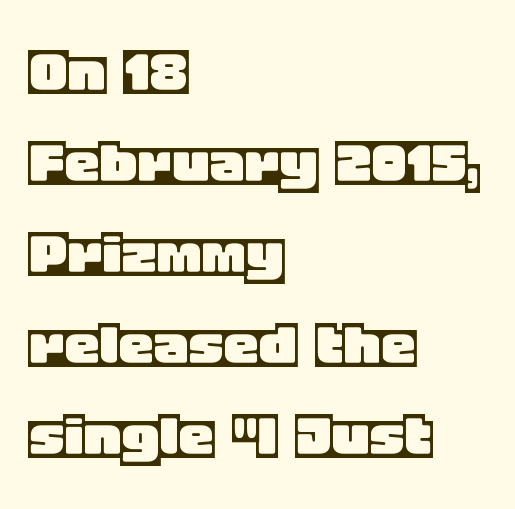
These lines stack with their left ends in a neat column. Tracking here is standard; glyphs follow each other at the usual distance. The rendering uses natural spacing where letterforms have individual widths. The typography opts for an upright posture over an oblique one.
